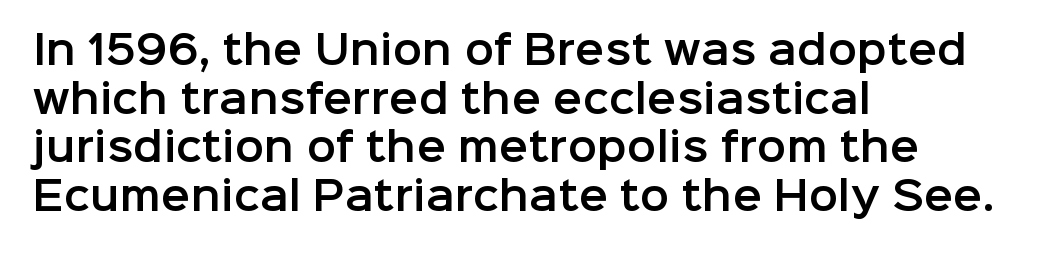
{"serif": "no", "italic": "no", "width": "normal", "stroke_contrast": "low", "x_height": "medium", "monospaced": "no", "underline": "no", "align": "left", "line_spacing": "normal", "line_spacing_ratio": 1.25, "letter_spacing": "normal", "letter_spacing_em": 0.0, "glyph_px": 39}
